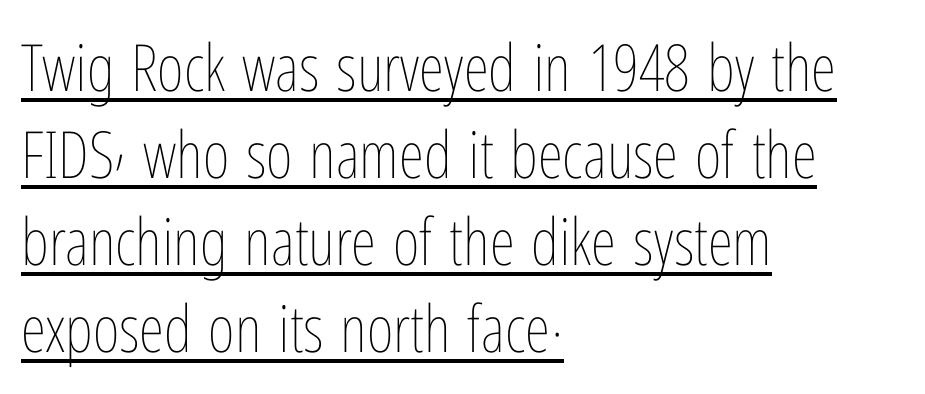
{"italic": "no", "bold": "no", "weight": "thin", "width": "condensed", "stroke_contrast": "low", "x_height": "medium", "monospaced": "no", "underline": "yes", "align": "left", "line_spacing": "normal", "line_spacing_ratio": 1.34, "letter_spacing": "normal", "letter_spacing_em": 0.0, "glyph_px": 65}
